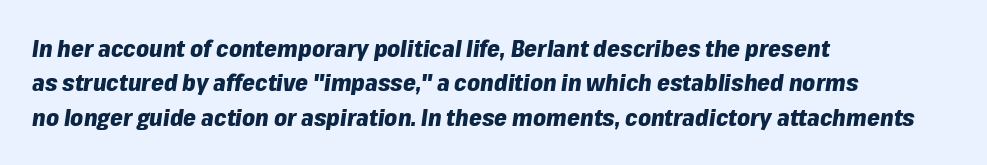
The image shows 23 px bold type, italic (leaning right); set left-aligned, normal line spacing (1.5x), normal letter spacing, not underlined.
